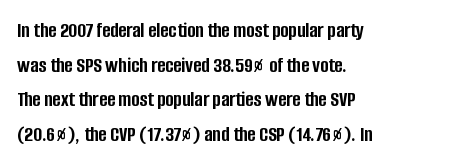
This sample uses an upright cut, with every glyph sitting square on the baseline. Whoever set this chose a conventional vertical rhythm. Students, note that the glyphs here touch the page at normal intervals. Strokes here are thick enough to call this a true bold.
